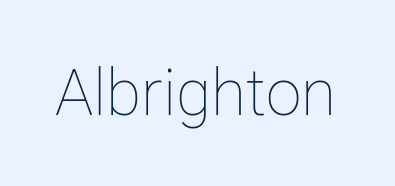
Q: Is the text bold? A: No.
Q: Is the text italic (slanted)? A: No, it is upright.
Q: Is the text underlined? A: No.
Q: Is the spacing between letters normal or unusually wide? A: Normal.
Q: Width (condensed, normal, or wide)? A: Normal.
Q: Stroke contrast? A: Low.
Q: x-height? A: Medium.
Q: Monospaced? A: No.
